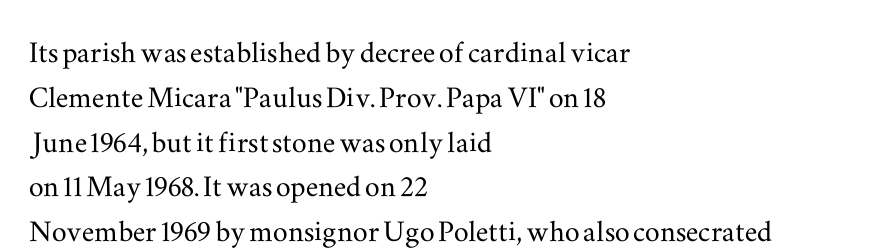
Compared with a centered layout, this one pins lines to the left instead. Descenders are the only things crossing below the line. The passage shown is typed in a proportional face where columns would drift. Does the type have serifs? Yes, each stem ends in a small foot. Tracking value appears to be zero — textbook default spacing.
